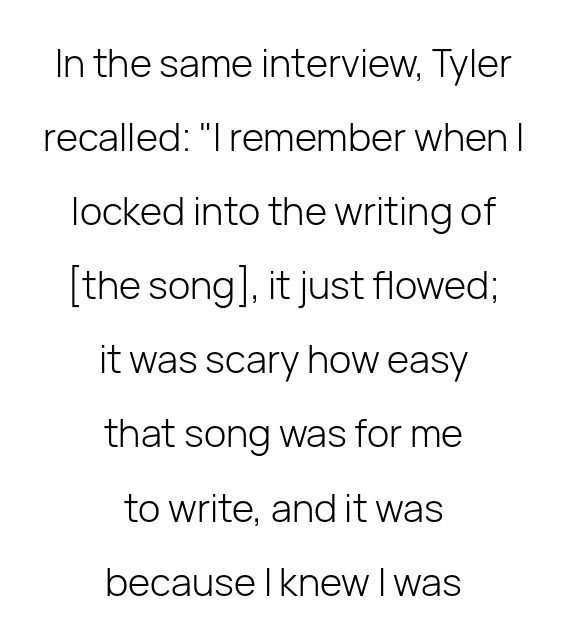
Q: Is the text bold? A: No.
Q: Is the text italic (slanted)? A: No, it is upright.
Q: Is the typeface a serif or a sans-serif typeface? A: Sans-serif.
Q: Is the text underlined? A: No.
Q: How is the paragraph aligned? A: Centered.
Q: Is the spacing between letters normal or unusually wide? A: Normal.
Q: Is the spacing between lines tight, normal or loose? A: Loose.
Q: Width (condensed, normal, or wide)? A: Normal.
Q: Stroke contrast? A: Low.
Q: x-height? A: Medium.
Q: Monospaced? A: No.
